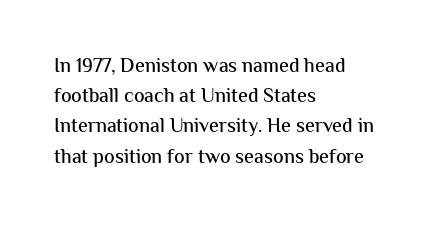
{"italic": "no", "underline": "no", "align": "left", "line_spacing": "normal", "line_spacing_ratio": 1.51, "letter_spacing": "normal", "letter_spacing_em": 0.0, "glyph_px": 20}
